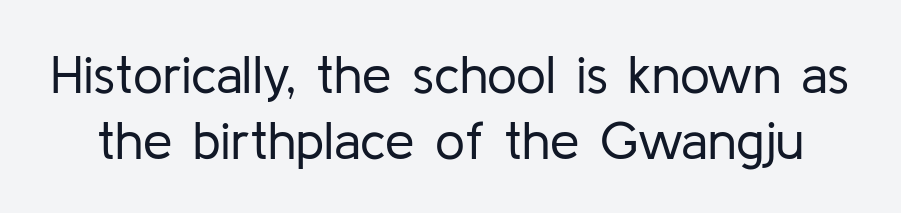
This rendering employs a face without finishing strokes, i.e., a sans-serif. Each letter keeps its own natural width here, so spacing adapts to shape. The strokes are not fattened; the text isn't bold. Each row of text sits above clean, open space.
